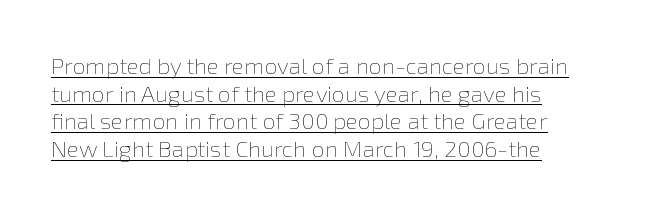
Q: Is the text bold? A: No.
Q: Is the text italic (slanted)? A: No, it is upright.
Q: Is the text underlined? A: Yes.
Q: How is the paragraph aligned? A: Left-aligned.
Q: Is the spacing between letters normal or unusually wide? A: Normal.
